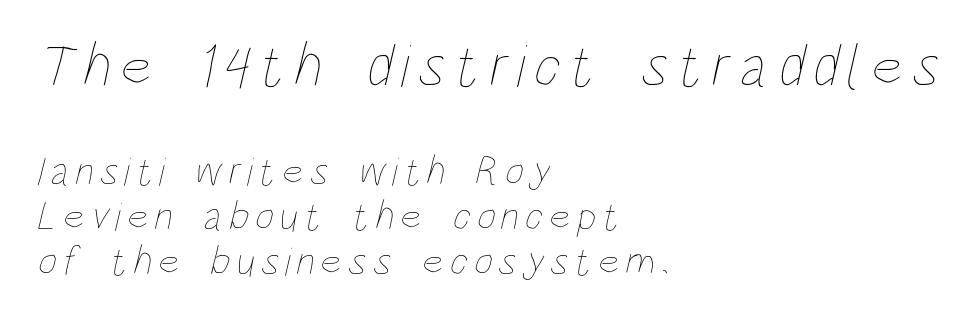
{"bold": "no", "weight": "thin", "width": "condensed", "stroke_contrast": "low", "x_height": "large", "monospaced": "no", "underline": "no", "align": "left", "line_spacing": "tight", "line_spacing_ratio": 1.09, "larger_block": "first", "size_ratio": 1.49, "glyph_px": 61}
